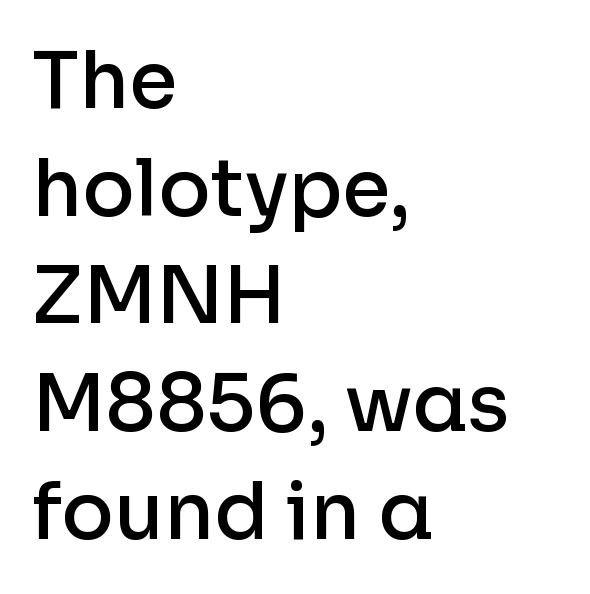
Q: Is the text bold? A: Semi-bold.
Q: Is the text italic (slanted)? A: No, it is upright.
Q: Is the typeface a serif or a sans-serif typeface? A: Sans-serif.
Q: Is the text underlined? A: No.
Q: How is the paragraph aligned? A: Left-aligned.
Q: Is the spacing between letters normal or unusually wide? A: Normal.
Q: Is the spacing between lines tight, normal or loose? A: Normal.
Q: Width (condensed, normal, or wide)? A: Normal.
Q: Stroke contrast? A: Low.
Q: x-height? A: Medium.
Q: Monospaced? A: No.
